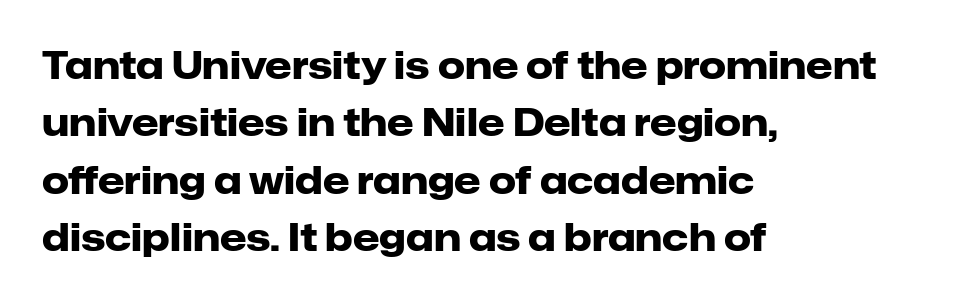
Q: Is the text bold? A: Yes.
Q: Is the text italic (slanted)? A: No, it is upright.
Q: Is the typeface a serif or a sans-serif typeface? A: Sans-serif.
Q: Is the text underlined? A: No.
Q: How is the paragraph aligned? A: Left-aligned.
Q: Is the spacing between letters normal or unusually wide? A: Normal.
Q: Is the spacing between lines tight, normal or loose? A: Normal.
Q: Width (condensed, normal, or wide)? A: Normal.
Q: Stroke contrast? A: Low.
Q: x-height? A: Medium.
Q: Monospaced? A: No.
